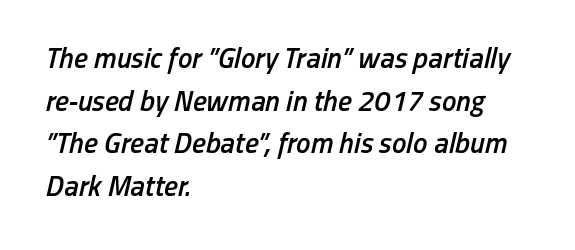
{"italic": "yes", "lean": "right", "slant_degrees": 13, "bold": "semi", "weight": "semibold", "width": "condensed", "stroke_contrast": "low", "x_height": "medium", "monospaced": "no", "underline": "no", "align": "left", "line_spacing": "normal", "line_spacing_ratio": 1.47, "letter_spacing": "normal", "letter_spacing_em": 0.0, "glyph_px": 29}
